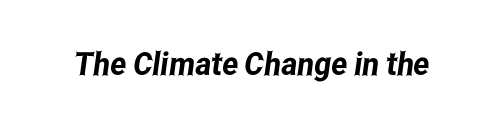
{"serif": "no", "width": "condensed", "stroke_contrast": "low", "x_height": "medium", "monospaced": "no", "underline": "no", "letter_spacing": "normal", "letter_spacing_em": 0.0, "glyph_px": 32}
